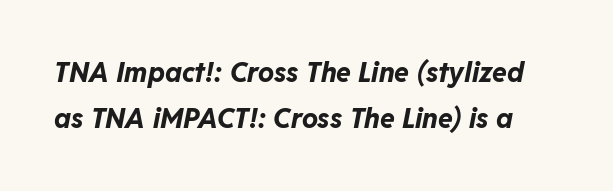
Q: Is the text bold? A: Yes.
Q: Is the text italic (slanted)? A: Yes, it leans right by about 11 degrees.
Q: Is the text underlined? A: No.
Q: Is the spacing between letters normal or unusually wide? A: Normal.
